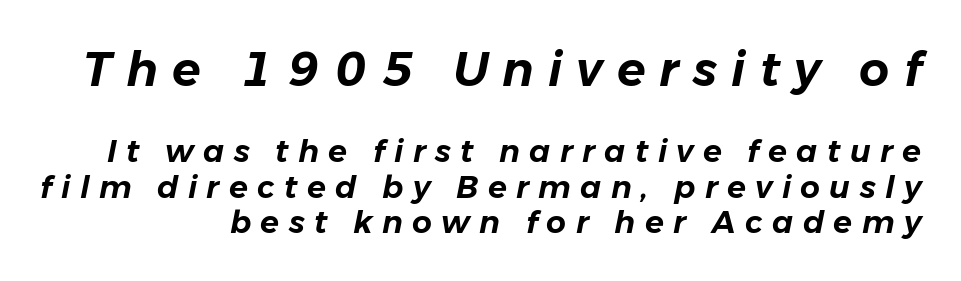
{"italic": "yes", "lean": "right", "slant_degrees": 11, "width": "normal", "stroke_contrast": "low", "x_height": "medium", "monospaced": "no", "underline": "no", "line_spacing": "tight", "line_spacing_ratio": 1.14, "letter_spacing": "wide", "letter_spacing_em": 0.3, "larger_block": "first", "size_ratio": 1.52, "glyph_px": 47}
